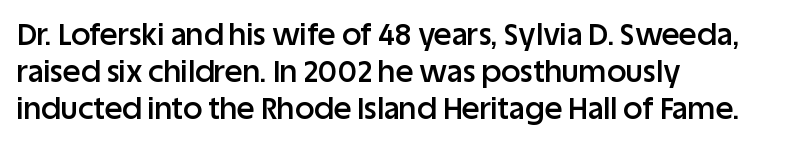
The image shows 30 px semibold sans-serif type, upright; set left-aligned, line spacing 1.24x, normal letter spacing, not underlined; low stroke contrast and a large x-height.
